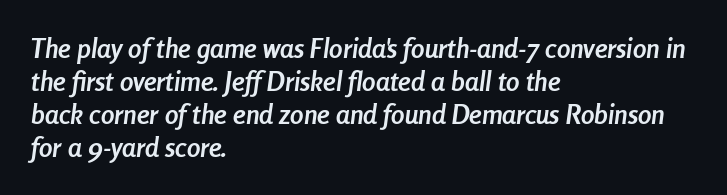
{"italic": "yes", "lean": "right", "slant_degrees": 8, "bold": "yes", "underline": "no", "align": "left", "line_spacing_ratio": 1.22, "letter_spacing": "normal", "letter_spacing_em": 0.0, "glyph_px": 27}
